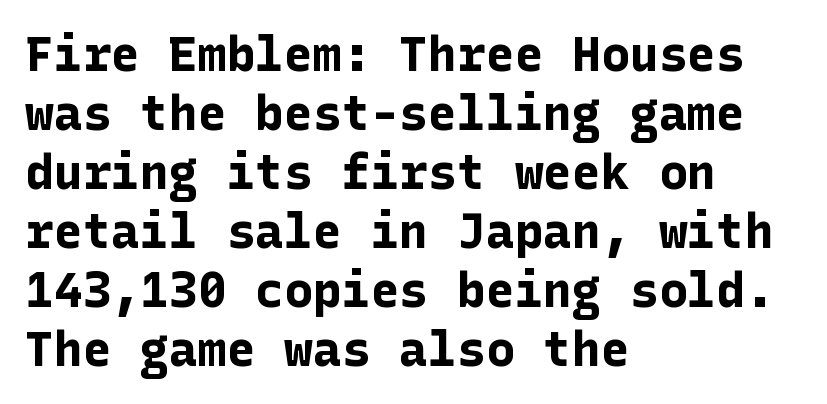
The image shows 48 px bold sans-serif type, upright; set left-aligned, line spacing 1.23x, normal letter spacing, not underlined; low stroke contrast and a medium x-height.
